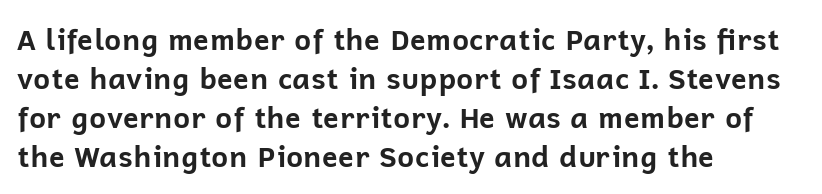
Q: Is the text bold? A: Yes.
Q: Is the text italic (slanted)? A: No, it is upright.
Q: Is the typeface a serif or a sans-serif typeface? A: Sans-serif.
Q: Is the text underlined? A: No.
Q: How is the paragraph aligned? A: Left-aligned.
Q: Is the spacing between letters normal or unusually wide? A: Normal.
Q: Is the spacing between lines tight, normal or loose? A: Normal.
Q: Width (condensed, normal, or wide)? A: Normal.
Q: Stroke contrast? A: Low.
Q: x-height? A: Medium.
Q: Monospaced? A: No.
